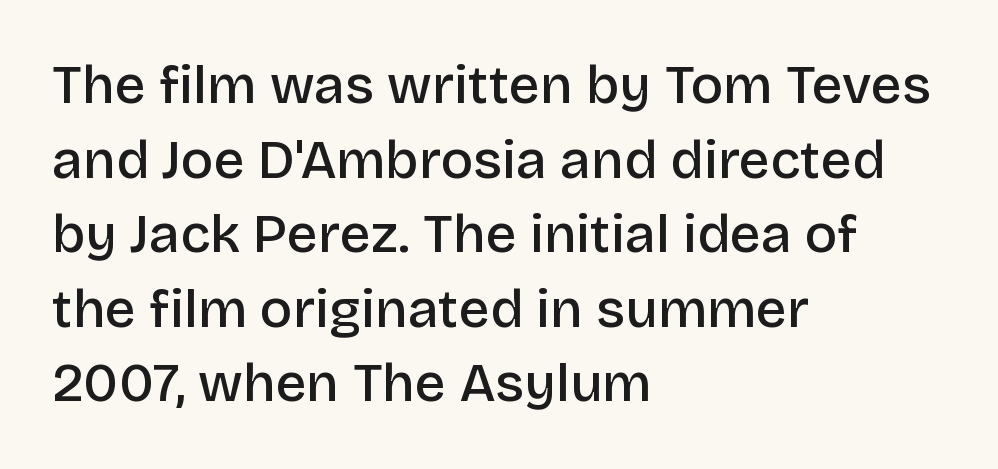
Spacing verdict: proportional, widths tailored to each character. As a designer I'd log this as weight 600, semibold. Typeset ragged right — the left edge is the straight one. This rendering employs a face without finishing strokes, i.e., a sans-serif.
